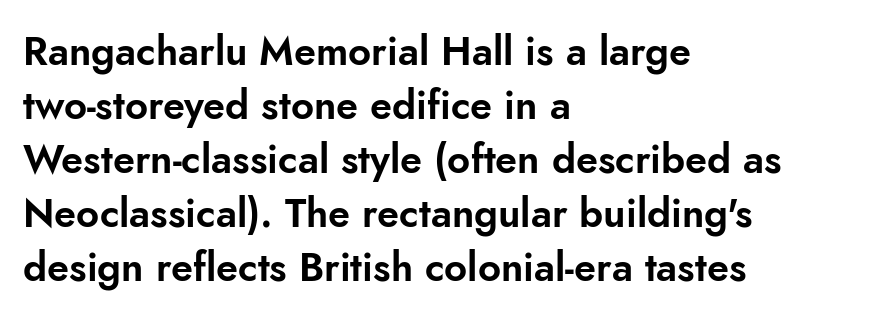
Q: Is the text italic (slanted)? A: No, it is upright.
Q: Is the typeface a serif or a sans-serif typeface? A: Sans-serif.
Q: Is the text underlined? A: No.
Q: How is the paragraph aligned? A: Left-aligned.
Q: Is the spacing between letters normal or unusually wide? A: Normal.
Q: Is the spacing between lines tight, normal or loose? A: Normal.
Q: Width (condensed, normal, or wide)? A: Normal.
Q: Stroke contrast? A: Low.
Q: x-height? A: Small.
Q: Monospaced? A: No.
